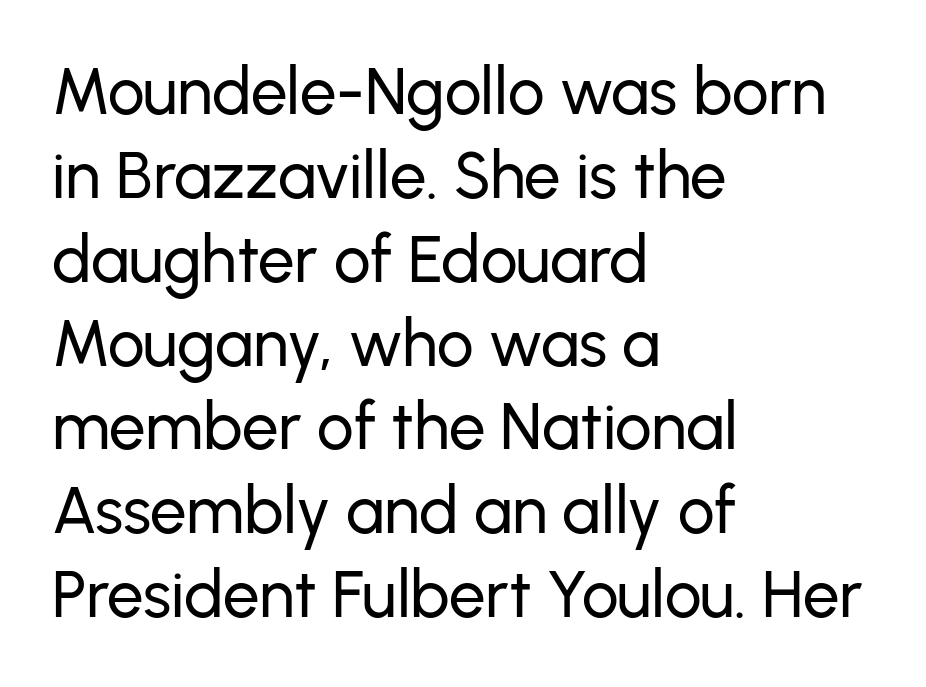
{"serif": "no", "italic": "no", "width": "normal", "stroke_contrast": "low", "x_height": "medium", "monospaced": "no", "underline": "no", "align": "left", "line_spacing": "normal", "line_spacing_ratio": 1.29, "letter_spacing": "normal", "letter_spacing_em": 0.0, "glyph_px": 65}
